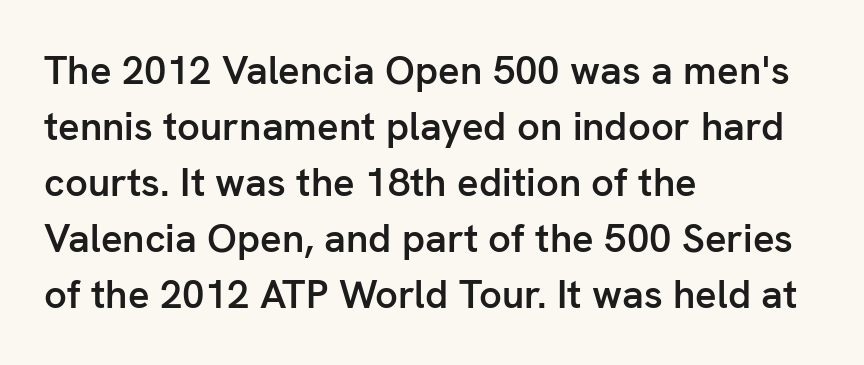
{"serif": "no", "italic": "no", "bold": "semi", "weight": "semibold", "width": "normal", "stroke_contrast": "low", "x_height": "medium", "monospaced": "no", "underline": "no", "align": "left", "line_spacing": "normal", "line_spacing_ratio": 1.4, "letter_spacing": "normal", "letter_spacing_em": 0.0, "glyph_px": 40}
